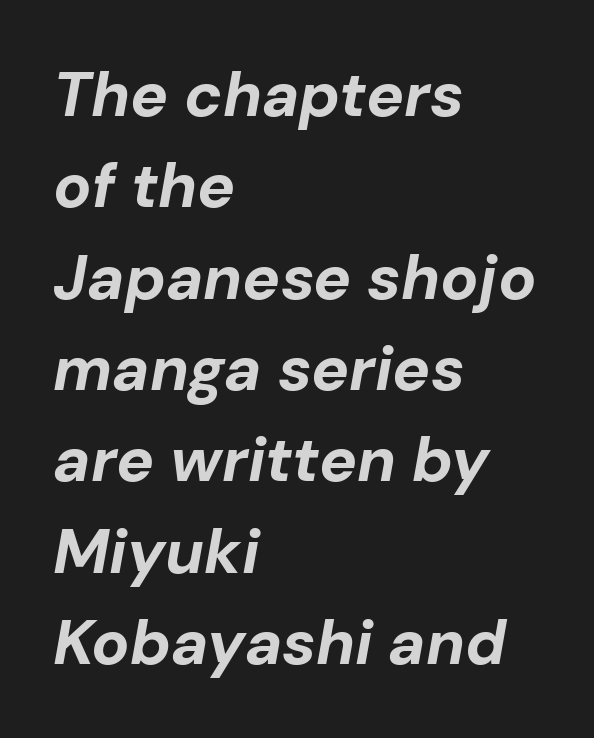
The image shows 63 px bold type, italic (leaning right); set left-aligned, normal line spacing (1.45x), normal letter spacing, not underlined; low stroke contrast and a medium x-height.
